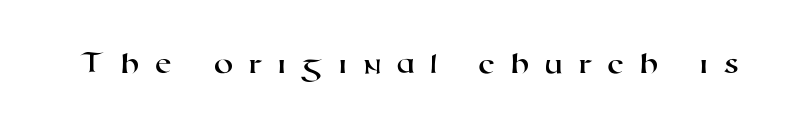
{"serif": "no", "width": "wide", "stroke_contrast": "high", "x_height": "medium", "monospaced": "no", "underline": "no", "letter_spacing": "wide", "letter_spacing_em": 0.49, "glyph_px": 31}
